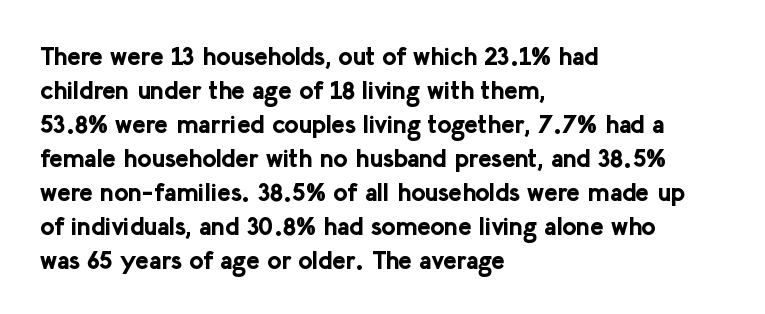
The image shows 25 px bold type, upright; set left-aligned, normal line spacing (1.36x), normal letter spacing, not underlined.
